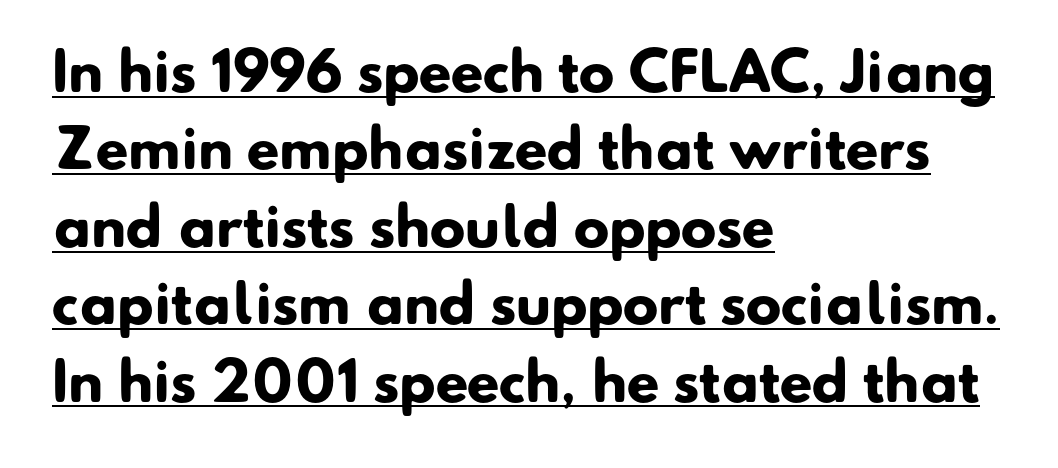
The image shows 53 px heavy sans-serif type; set left-aligned, normal line spacing (1.46x), normal letter spacing, underlined; low stroke contrast and a small x-height.
